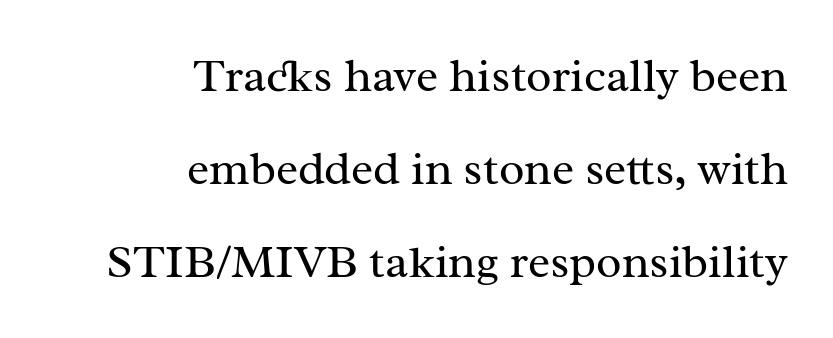
{"serif": "yes", "italic": "no", "bold": "no", "weight": "regular", "width": "normal", "stroke_contrast": "medium", "x_height": "medium", "monospaced": "no", "underline": "no", "align": "right", "line_spacing": "loose", "line_spacing_ratio": 1.98, "letter_spacing": "normal", "letter_spacing_em": 0.0, "glyph_px": 47}
